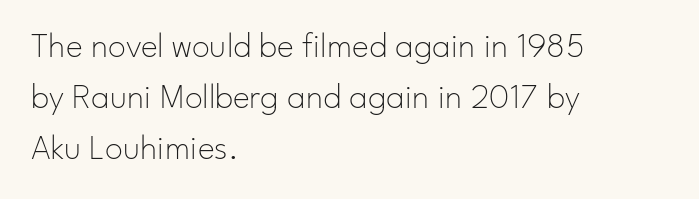
{"serif": "no", "italic": "no", "bold": "no", "weight": "thin", "width": "normal", "stroke_contrast": "low", "x_height": "small", "monospaced": "no", "underline": "no", "align": "left", "line_spacing": "normal", "line_spacing_ratio": 1.42, "letter_spacing": "normal", "letter_spacing_em": 0.0, "glyph_px": 36}
